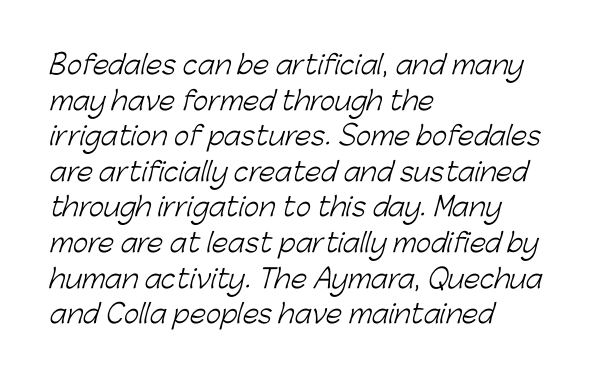
The image shows 26 px text type; set left-aligned, normal line spacing (1.37x), normal letter spacing, not underlined.
